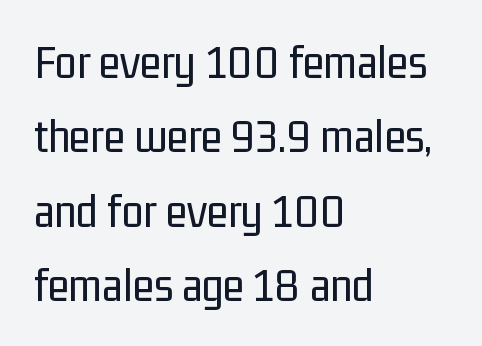
Q: Is the text bold? A: No.
Q: Is the text italic (slanted)? A: No, it is upright.
Q: Is the typeface a serif or a sans-serif typeface? A: Sans-serif.
Q: Is the text underlined? A: No.
Q: How is the paragraph aligned? A: Left-aligned.
Q: Is the spacing between letters normal or unusually wide? A: Normal.
Q: Is the spacing between lines tight, normal or loose? A: Normal.
Q: Width (condensed, normal, or wide)? A: Condensed.
Q: Stroke contrast? A: Low.
Q: x-height? A: Medium.
Q: Monospaced? A: No.
